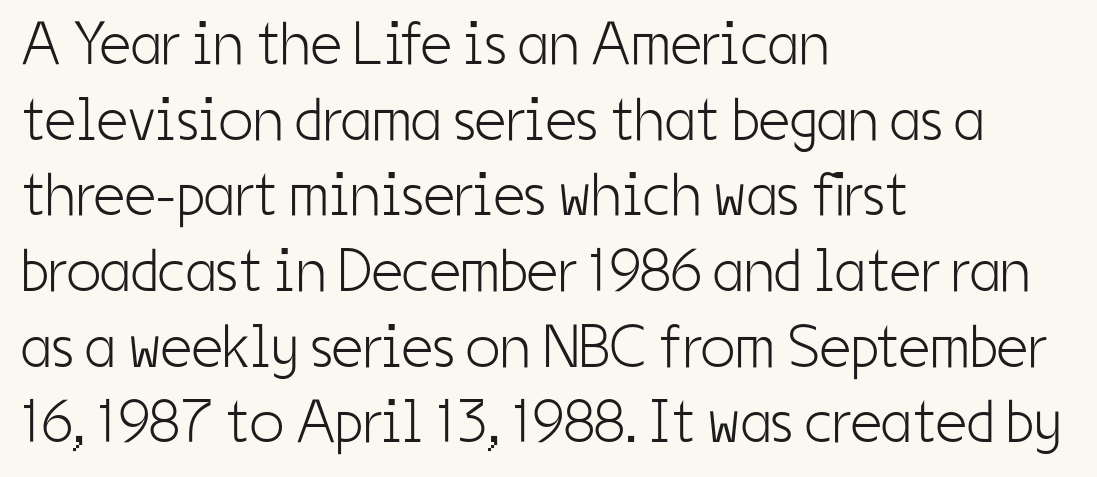
Italic? Not at all — the glyphs are vertical. The letters carry no serifs — their stems end cleanly without finishing strokes. This rendering uses left alignment, leaving the right contour irregular. The strip under each line holds only bare page.
